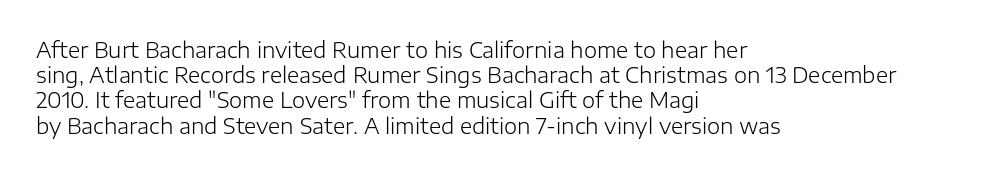
The letterforms sit shoulder to shoulder at normal distance. Typeset ragged right — the left edge is the straight one. The lettering holds an erect, upright posture throughout. Vertical stems look standard width or narrower in stroke. Beneath every word, the page is bare.
